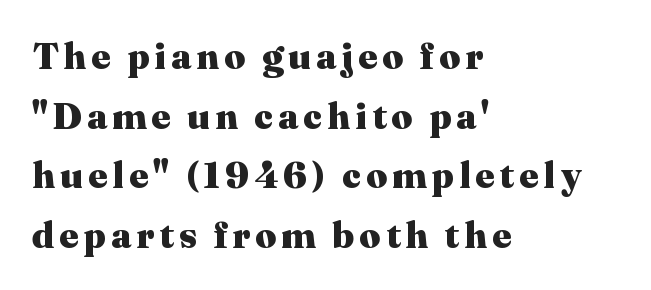
These lines carry a lot of weight — the face is fully bold. The designer went with a serif here, giving each stem small feet. Notice how descenders clear the ascenders below comfortably — that's standard leading. Does the copy run flush right? No — it runs flush left.
